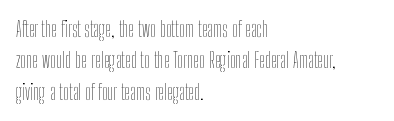
Each row of text sits above clean, open space. Italic? Not at all — the glyphs are vertical. Typeset ragged right — the left edge is the straight one. Each word holds together tightly as a unit, with standard inter-letter gaps. Interline gaps are of average width in this sample.
